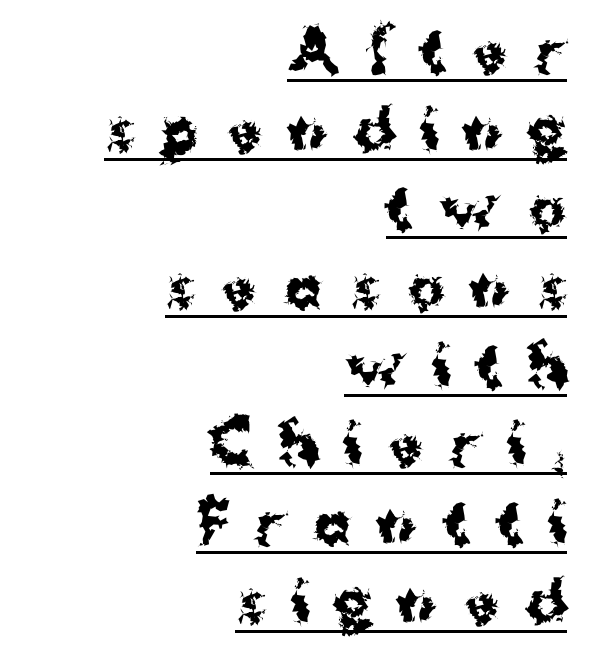
{"serif": "no", "italic": "no", "bold": "yes", "weight": "bold", "width": "normal", "stroke_contrast": "medium", "x_height": "medium", "monospaced": "no", "underline": "yes", "align": "right", "line_spacing": "normal", "line_spacing_ratio": 1.43, "letter_spacing": "wide", "letter_spacing_em": 0.49, "glyph_px": 55}
